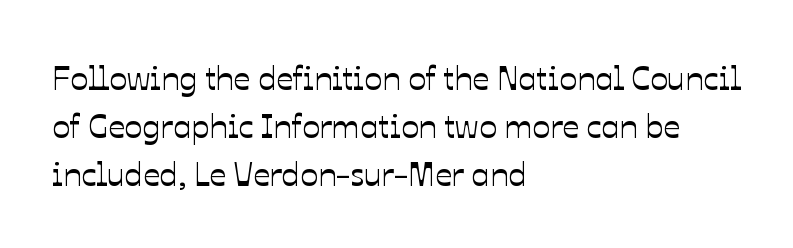
{"italic": "no", "width": "normal", "stroke_contrast": "low", "x_height": "medium", "monospaced": "no", "underline": "no", "align": "left", "line_spacing": "normal", "line_spacing_ratio": 1.45, "letter_spacing": "normal", "letter_spacing_em": 0.0, "glyph_px": 33}
